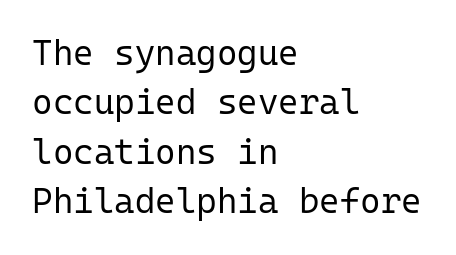
The image shows 35 px regular-weight sans-serif type, upright, monospaced; set left-aligned, normal line spacing (1.41x), normal letter spacing, not underlined; low stroke contrast and a medium x-height.
